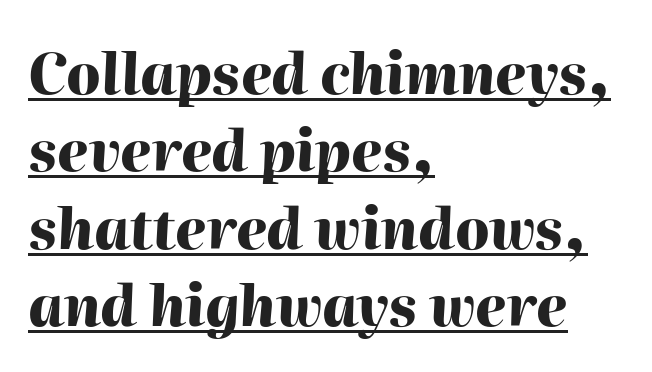
The image shows 56 px heavy type, italic (leaning right); set left-aligned, normal line spacing (1.38x), normal letter spacing, underlined; high stroke contrast and a medium x-height.
